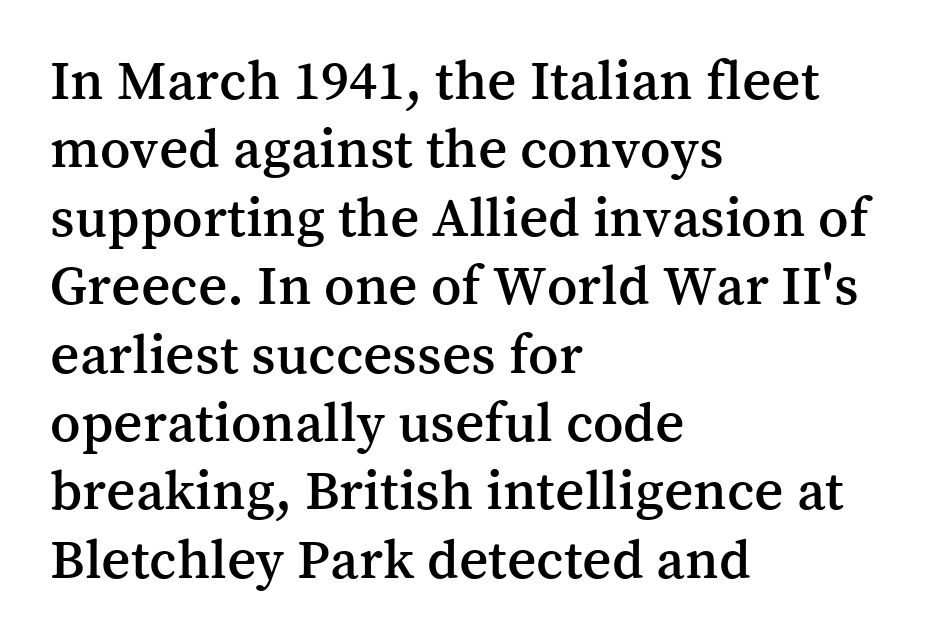
Q: Is the text italic (slanted)? A: No, it is upright.
Q: Is the typeface a serif or a sans-serif typeface? A: Serif.
Q: Is the text underlined? A: No.
Q: How is the paragraph aligned? A: Left-aligned.
Q: Is the spacing between letters normal or unusually wide? A: Normal.
Q: Width (condensed, normal, or wide)? A: Normal.
Q: Stroke contrast? A: Medium.
Q: x-height? A: Medium.
Q: Monospaced? A: No.
